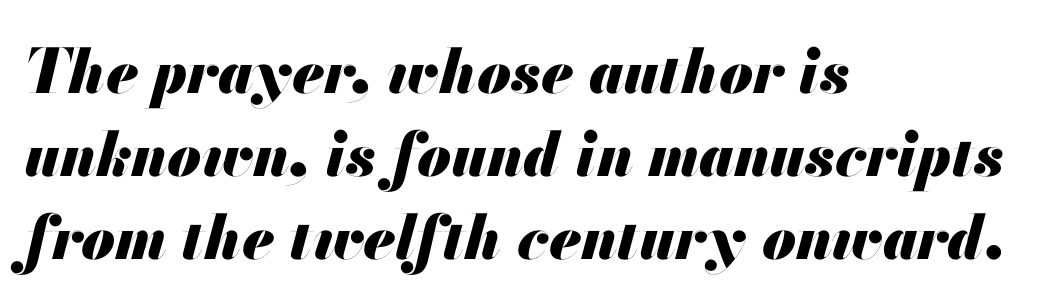
Q: Is the text bold? A: Yes.
Q: Is the text italic (slanted)? A: Yes, it leans right by about 13 degrees.
Q: Is the text underlined? A: No.
Q: How is the paragraph aligned? A: Left-aligned.
Q: Is the spacing between letters normal or unusually wide? A: Normal.
Q: Is the spacing between lines tight, normal or loose? A: Normal.
Q: Width (condensed, normal, or wide)? A: Normal.
Q: Stroke contrast? A: Medium.
Q: x-height? A: Small.
Q: Monospaced? A: No.
